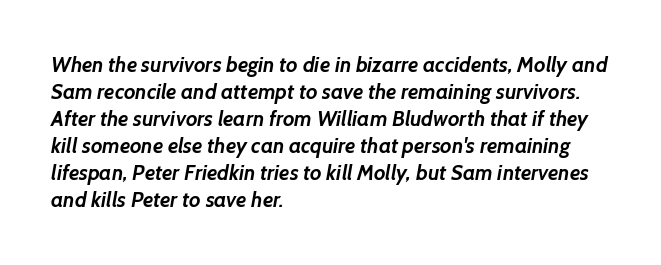
The image shows 21 px bold type; set left-aligned, normal line spacing (1.29x), normal letter spacing, not underlined.
